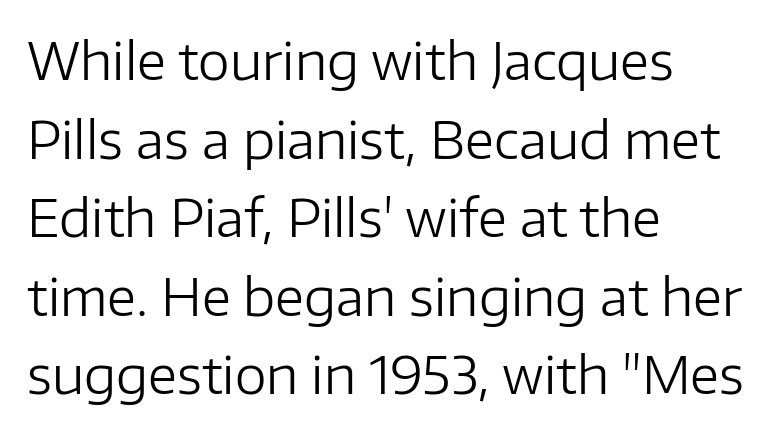
The image shows 51 px regular-weight sans-serif type, upright; set left-aligned, normal line spacing (1.54x), normal letter spacing, not underlined; low stroke contrast and a medium x-height.
